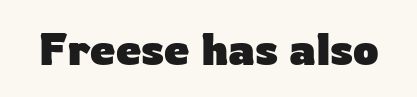
{"serif": "no", "italic": "no", "bold": "yes", "weight": "heavy", "width": "normal", "stroke_contrast": "low", "x_height": "medium", "monospaced": "no", "underline": "no", "letter_spacing": "normal", "letter_spacing_em": 0.0, "glyph_px": 45}
